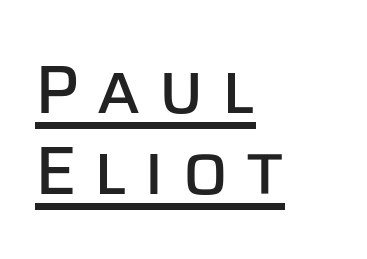
Q: Is the text italic (slanted)? A: No, it is upright.
Q: Is the typeface a serif or a sans-serif typeface? A: Sans-serif.
Q: Is the text underlined? A: Yes.
Q: How is the paragraph aligned? A: Left-aligned.
Q: Is the spacing between letters normal or unusually wide? A: Unusually wide.
Q: Width (condensed, normal, or wide)? A: Normal.
Q: Stroke contrast? A: Low.
Q: x-height? A: Large.
Q: Monospaced? A: No.
